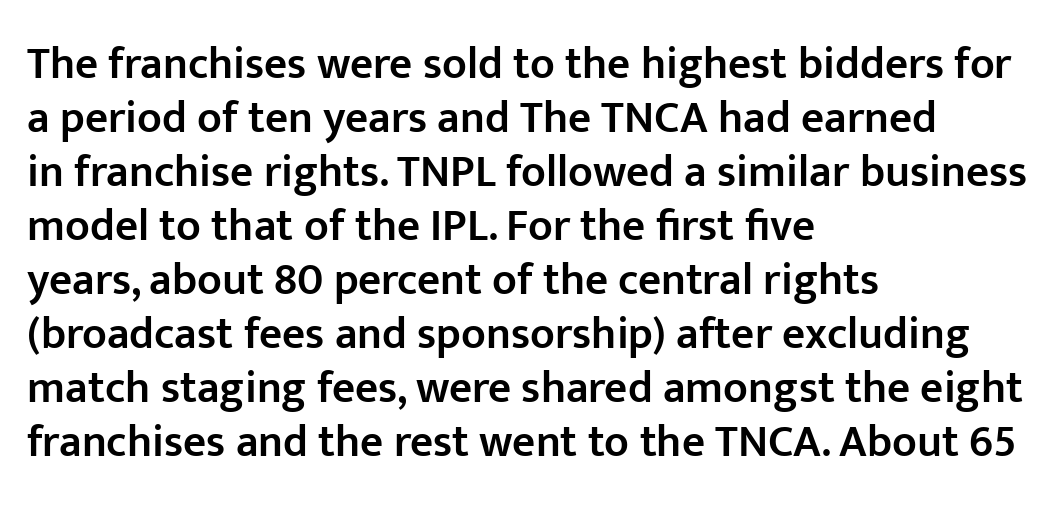
{"serif": "no", "italic": "no", "bold": "semi", "weight": "semibold", "width": "normal", "stroke_contrast": "low", "x_height": "medium", "monospaced": "no", "underline": "no", "align": "left", "line_spacing_ratio": 1.2, "letter_spacing": "normal", "letter_spacing_em": 0.0, "glyph_px": 45}
